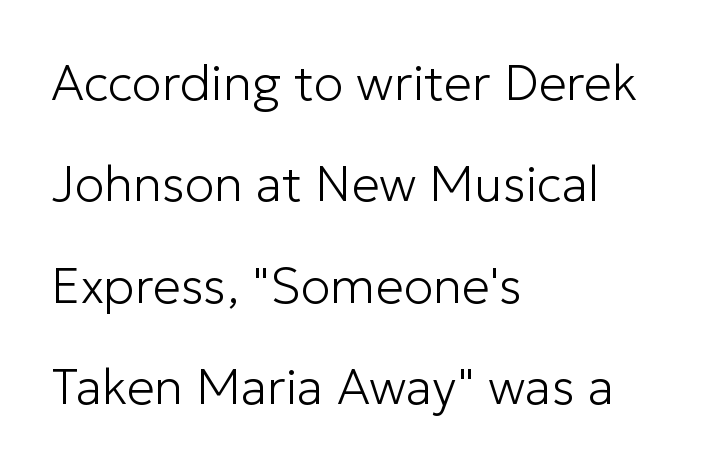
Q: Is the text bold? A: No.
Q: Is the text italic (slanted)? A: No, it is upright.
Q: Is the typeface a serif or a sans-serif typeface? A: Sans-serif.
Q: Is the text underlined? A: No.
Q: How is the paragraph aligned? A: Left-aligned.
Q: Is the spacing between letters normal or unusually wide? A: Normal.
Q: Is the spacing between lines tight, normal or loose? A: Loose.
Q: Width (condensed, normal, or wide)? A: Normal.
Q: Stroke contrast? A: Low.
Q: x-height? A: Medium.
Q: Monospaced? A: No.
